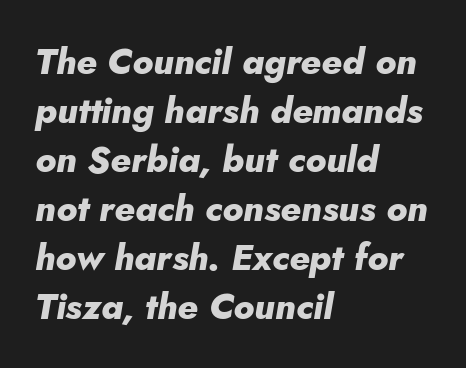
Q: Is the text bold? A: Yes.
Q: Is the text italic (slanted)? A: Yes, it leans right by about 10 degrees.
Q: Is the text underlined? A: No.
Q: How is the paragraph aligned? A: Left-aligned.
Q: Is the spacing between letters normal or unusually wide? A: Normal.
Q: Is the spacing between lines tight, normal or loose? A: Normal.
Q: Width (condensed, normal, or wide)? A: Normal.
Q: Stroke contrast? A: Low.
Q: x-height? A: Small.
Q: Monospaced? A: No.
